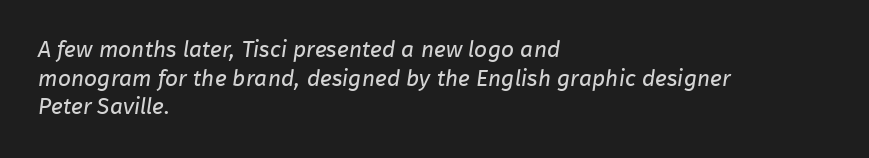
The image shows 23 px text type; set left-aligned, line spacing 1.24x, normal letter spacing, not underlined.
